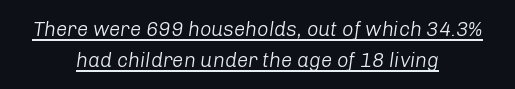
Q: Is the text bold? A: No.
Q: Is the text italic (slanted)? A: Yes, it leans right by about 8 degrees.
Q: Is the text underlined? A: Yes.
Q: How is the paragraph aligned? A: Centered.
Q: Is the spacing between letters normal or unusually wide? A: Normal.
Q: Is the spacing between lines tight, normal or loose? A: Normal.
